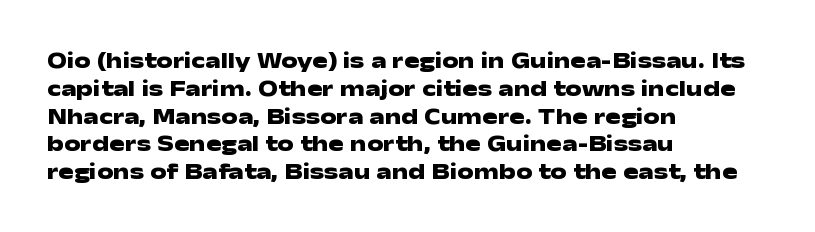
Q: Is the text bold? A: Yes.
Q: Is the text italic (slanted)? A: No, it is upright.
Q: Is the text underlined? A: No.
Q: How is the paragraph aligned? A: Left-aligned.
Q: Is the spacing between letters normal or unusually wide? A: Normal.
